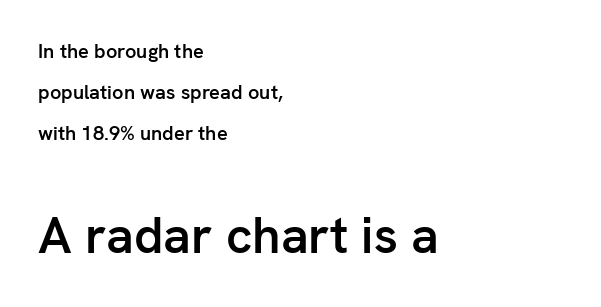
Q: Is the text bold? A: Semi-bold.
Q: Is the text italic (slanted)? A: No, it is upright.
Q: Is the typeface a serif or a sans-serif typeface? A: Sans-serif.
Q: Is the text underlined? A: No.
Q: How is the paragraph aligned? A: Left-aligned.
Q: Is the spacing between letters normal or unusually wide? A: Normal.
Q: Is the spacing between lines tight, normal or loose? A: Loose.
Q: Which block of text is set in a larger size, the first (top) or the second (bottom)? A: The second (bottom) one.
Q: Width (condensed, normal, or wide)? A: Normal.
Q: Stroke contrast? A: Low.
Q: x-height? A: Medium.
Q: Monospaced? A: No.
